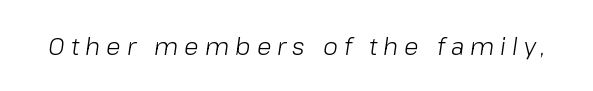
The typeface has the unassuming heft of standard copy or less. Underlining? Definitely not there. Notice how the stems are inclined rather than vertical — that's the hallmark of italics. The letters are spread apart with noticeably loose tracking.
